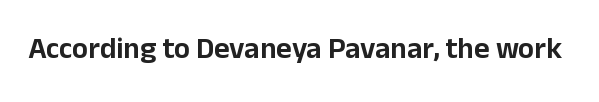
The image shows 30 px sans-serif type, upright; set normal letter spacing, not underlined; low stroke contrast and a medium x-height.
